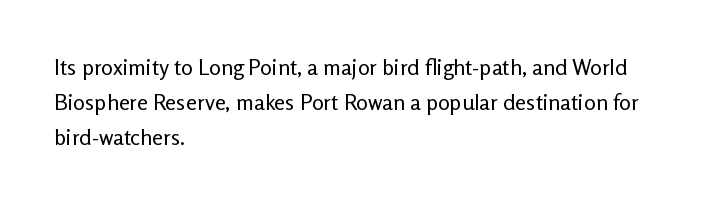
A quiet, ordinary-to-light weight characterises the typeface. Default kerning and tracking; the words read as compact shapes. These lines stack with their left ends in a neat column. The leading is moderate, giving the passage an even texture.
